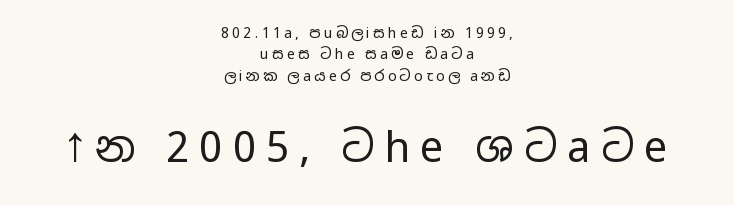
Reading down the block, each line starts at a different indent, mirrored at its end. Descenders are the only things crossing below the line. Bigger letters appear in the bottom chunk; the top chunk is reduced. Each stroke keeps to a modest, everyday thickness or less.
